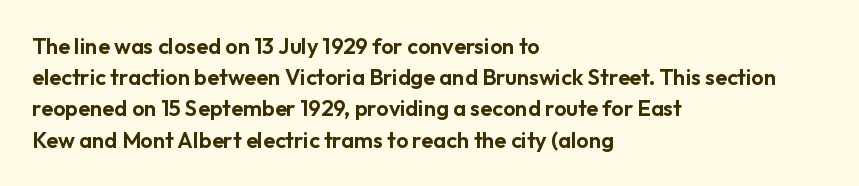
{"italic": "no", "underline": "no", "align": "left", "line_spacing": "normal", "line_spacing_ratio": 1.42, "letter_spacing": "normal", "letter_spacing_em": 0.0, "glyph_px": 22}
